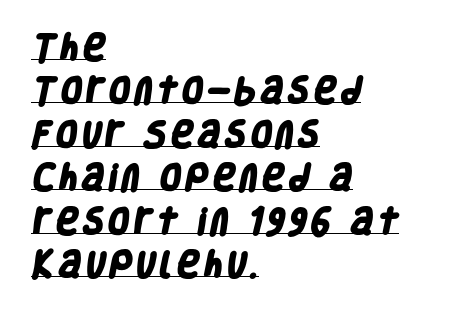
The image shows 29 px heavy, condensed sans-serif type; set left-aligned, normal line spacing (1.5x), underlined; low stroke contrast and a large x-height.
